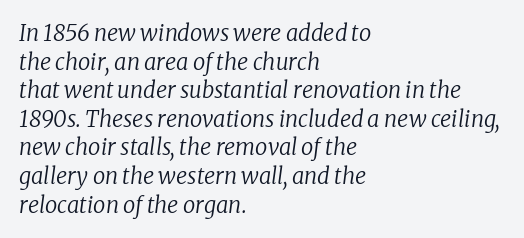
Q: Is the text bold? A: No.
Q: Is the text italic (slanted)? A: Yes, it leans right by about 8 degrees.
Q: Is the text underlined? A: No.
Q: How is the paragraph aligned? A: Left-aligned.
Q: Is the spacing between letters normal or unusually wide? A: Normal.
Q: Is the spacing between lines tight, normal or loose? A: Normal.
